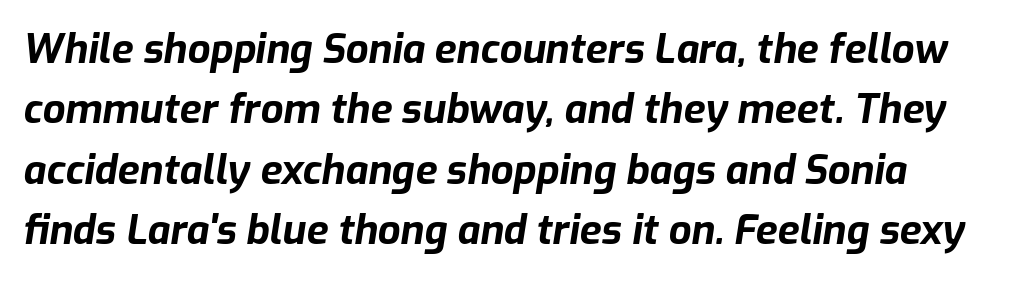
The image shows 40 px bold type, italic (leaning right); set normal line spacing (1.51x), normal letter spacing, not underlined; low stroke contrast and a medium x-height.
